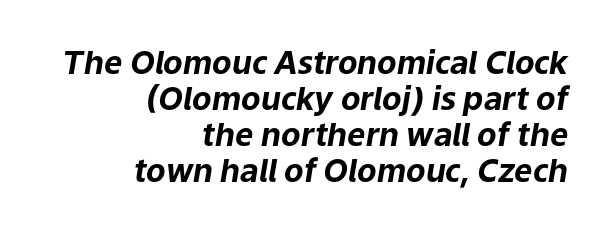
{"italic": "yes", "lean": "right", "slant_degrees": 9, "bold": "yes", "weight": "bold", "width": "normal", "stroke_contrast": "low", "x_height": "medium", "monospaced": "no", "underline": "no", "align": "right", "line_spacing": "tight", "line_spacing_ratio": 1.13, "letter_spacing": "normal", "letter_spacing_em": 0.0, "glyph_px": 32}
